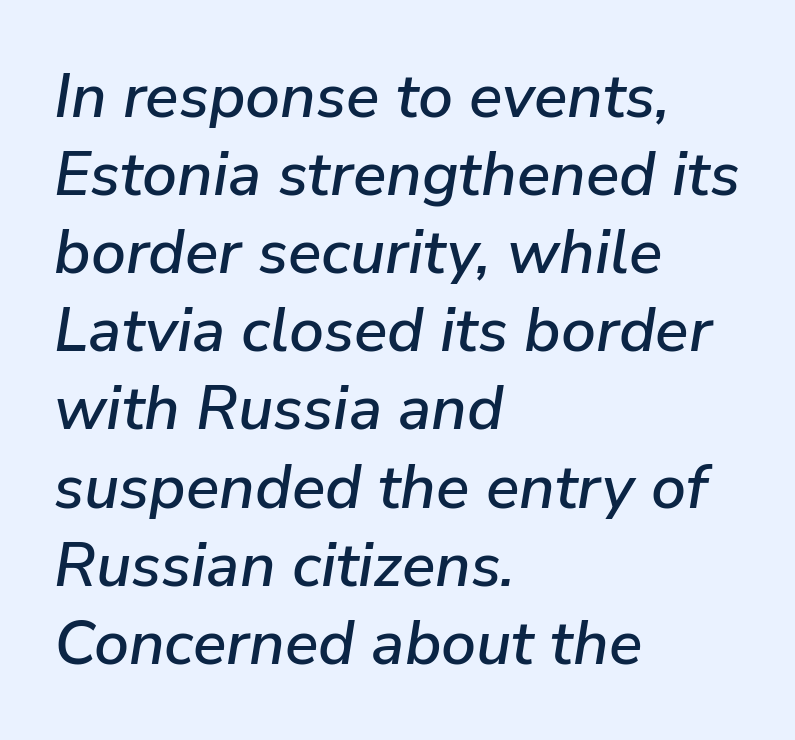
{"italic": "yes", "lean": "right", "slant_degrees": 9, "width": "normal", "stroke_contrast": "low", "x_height": "medium", "monospaced": "no", "underline": "no", "align": "left", "line_spacing": "normal", "line_spacing_ratio": 1.26, "letter_spacing": "normal", "letter_spacing_em": 0.0, "glyph_px": 62}
